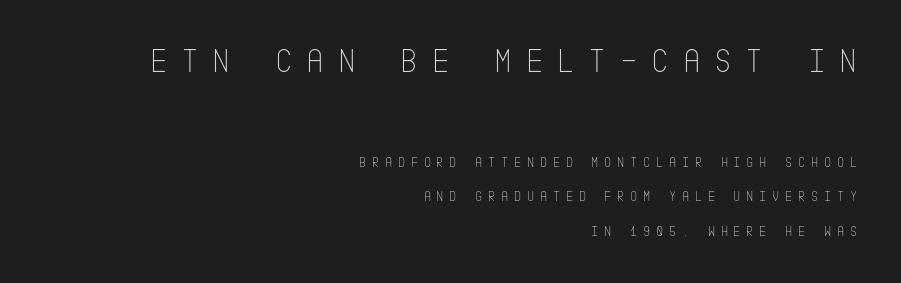
Q: Is the text bold? A: No.
Q: Is the text italic (slanted)? A: No, it is upright.
Q: Is the typeface a serif or a sans-serif typeface? A: Sans-serif.
Q: Is the text underlined? A: No.
Q: How is the paragraph aligned? A: Right-aligned.
Q: Is the spacing between letters normal or unusually wide? A: Unusually wide.
Q: Is the spacing between lines tight, normal or loose? A: Loose.
Q: Which block of text is set in a larger size, the first (top) or the second (bottom)? A: The first (top) one.
Q: Width (condensed, normal, or wide)? A: Condensed.
Q: Stroke contrast? A: Low.
Q: x-height? A: Large.
